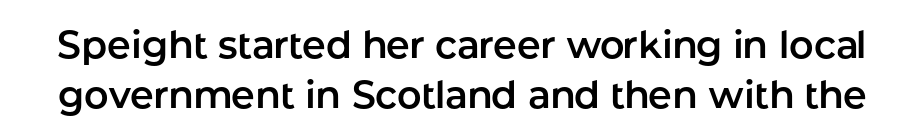
The tracking reads as untouched default to a designer's eye. No italicization has been applied; the sample stays upright. The rows are spaced the way most documents space them. Is this a fixed-width face? No — the glyphs have proportional, varying widths. This rendering employs a face without finishing strokes, i.e., a sans-serif. Lines of text with bare space underneath.
